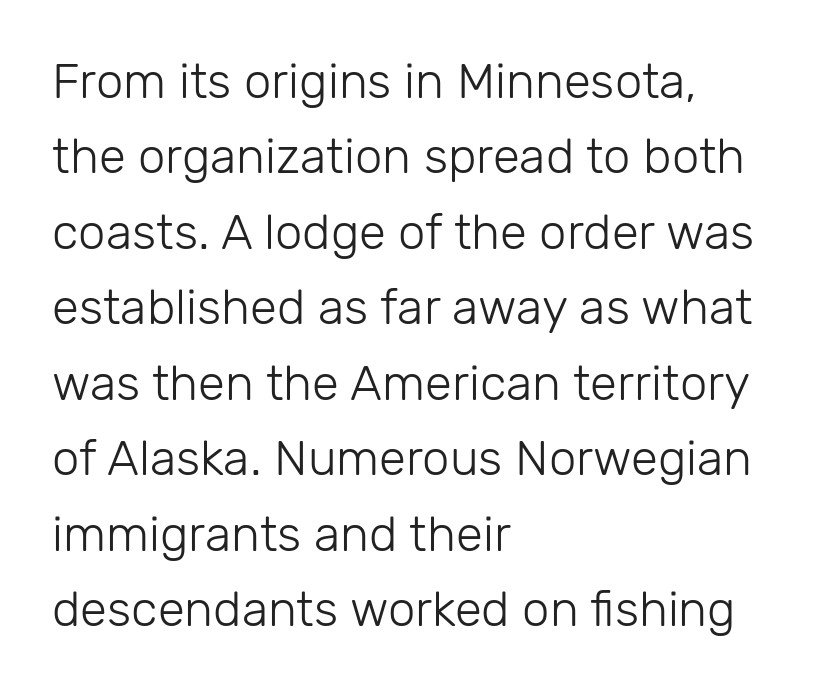
The axis of the letterforms is exactly vertical. Stem width sits at or under what a default text font uses. Normally led — the rows are evenly, conventionally spaced. These lines are composed in type without serifs. Nobody touched the tracking dial on this one.
